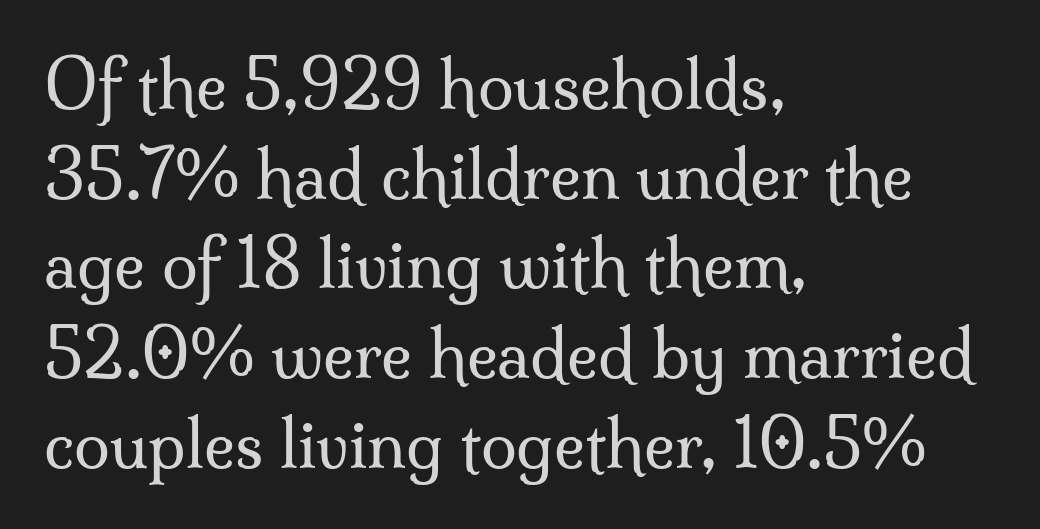
{"serif": "yes", "italic": "no", "bold": "no", "weight": "regular", "width": "normal", "stroke_contrast": "medium", "x_height": "small", "monospaced": "no", "underline": "no", "align": "left", "line_spacing": "normal", "line_spacing_ratio": 1.38, "letter_spacing": "normal", "letter_spacing_em": 0.0, "glyph_px": 65}
